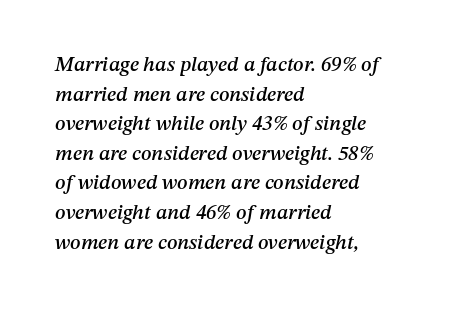
Notice how the stems are inclined rather than vertical — that's the hallmark of italics. These lines sit exactly where default settings would place them. Words float on clear page, feet unadorned. A typesetter would call this zero additional tracking. This rendering uses left alignment, leaving the right contour irregular.
